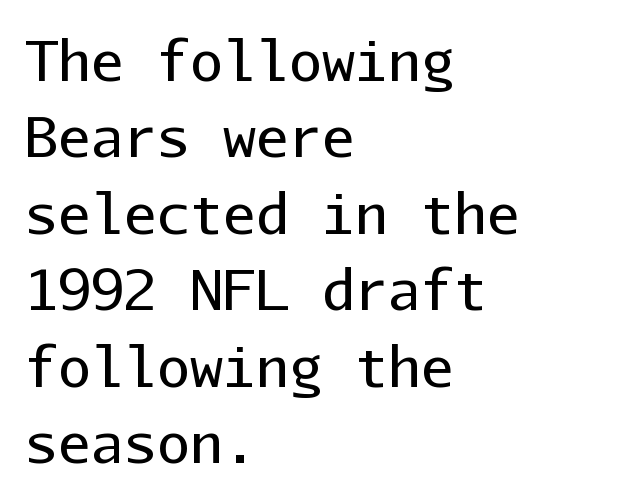
{"serif": "no", "italic": "no", "bold": "no", "weight": "regular", "width": "normal", "stroke_contrast": "low", "x_height": "medium", "monospaced": "yes", "underline": "no", "align": "left", "line_spacing": "normal", "line_spacing_ratio": 1.39, "letter_spacing": "normal", "letter_spacing_em": 0.0, "glyph_px": 55}
